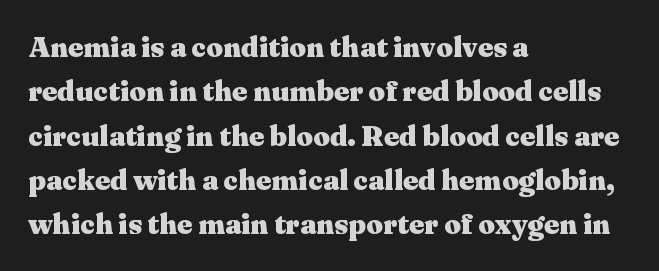
{"serif": "yes", "italic": "no", "bold": "yes", "weight": "heavy", "width": "wide", "stroke_contrast": "medium", "x_height": "medium", "monospaced": "no", "underline": "no", "align": "left", "line_spacing": "normal", "line_spacing_ratio": 1.53, "letter_spacing": "normal", "letter_spacing_em": 0.0, "glyph_px": 29}
